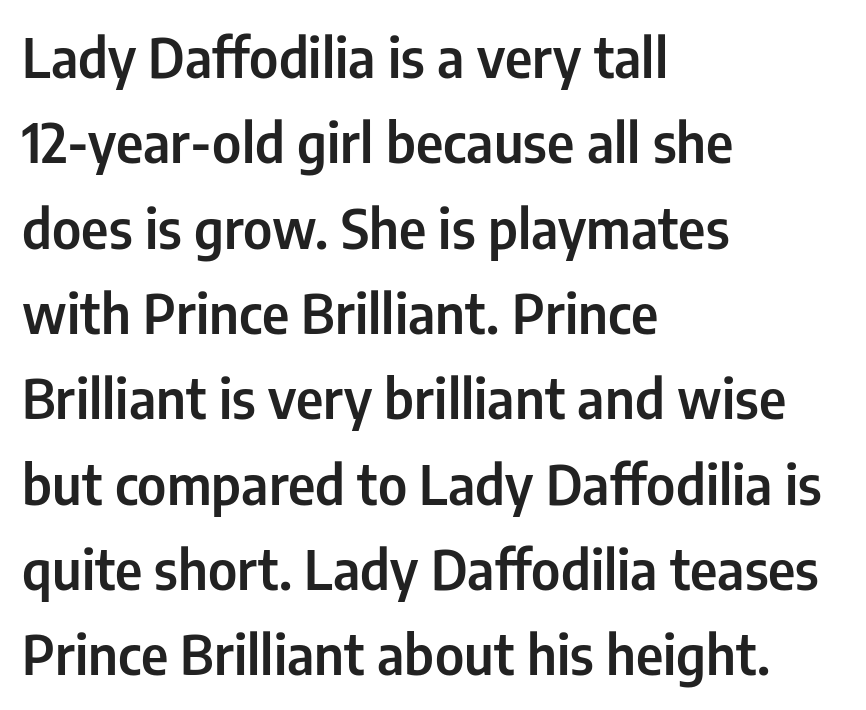
Q: Is the text italic (slanted)? A: No, it is upright.
Q: Is the typeface a serif or a sans-serif typeface? A: Sans-serif.
Q: Is the text underlined? A: No.
Q: How is the paragraph aligned? A: Left-aligned.
Q: Is the spacing between letters normal or unusually wide? A: Normal.
Q: Is the spacing between lines tight, normal or loose? A: Normal.
Q: Width (condensed, normal, or wide)? A: Condensed.
Q: Stroke contrast? A: Low.
Q: x-height? A: Medium.
Q: Monospaced? A: No.
